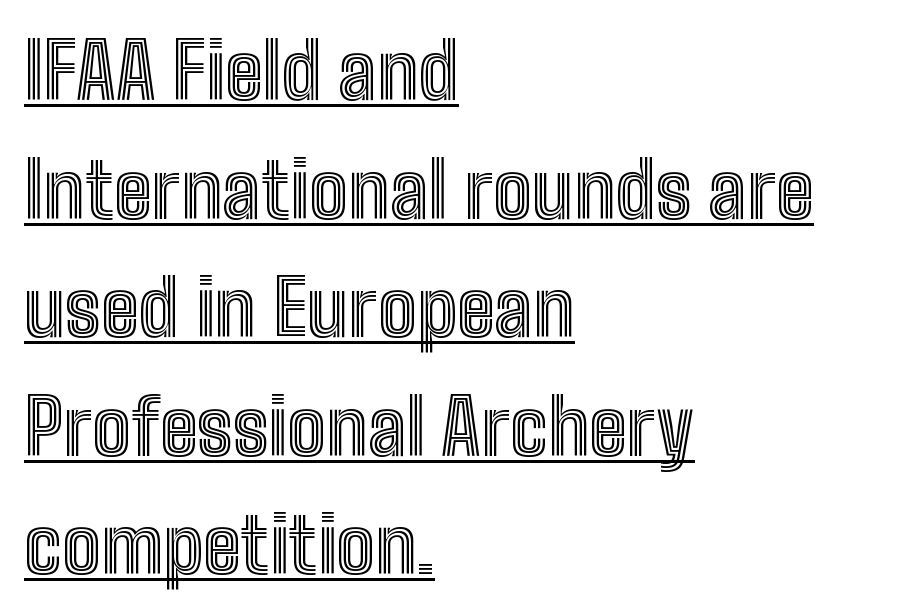
Q: Is the text italic (slanted)? A: No, it is upright.
Q: Is the text underlined? A: Yes.
Q: How is the paragraph aligned? A: Left-aligned.
Q: Is the spacing between letters normal or unusually wide? A: Normal.
Q: Is the spacing between lines tight, normal or loose? A: Normal.
Q: Width (condensed, normal, or wide)? A: Condensed.
Q: x-height? A: Medium.
Q: Monospaced? A: No.
